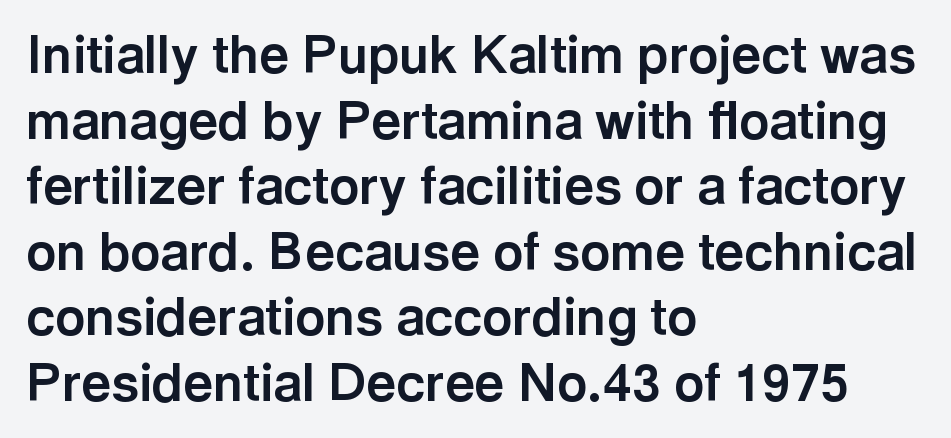
Q: Is the text bold? A: Yes.
Q: Is the text italic (slanted)? A: No, it is upright.
Q: Is the typeface a serif or a sans-serif typeface? A: Sans-serif.
Q: Is the text underlined? A: No.
Q: How is the paragraph aligned? A: Left-aligned.
Q: Is the spacing between letters normal or unusually wide? A: Normal.
Q: Is the spacing between lines tight, normal or loose? A: Normal.
Q: Width (condensed, normal, or wide)? A: Normal.
Q: x-height? A: Medium.
Q: Monospaced? A: No.
